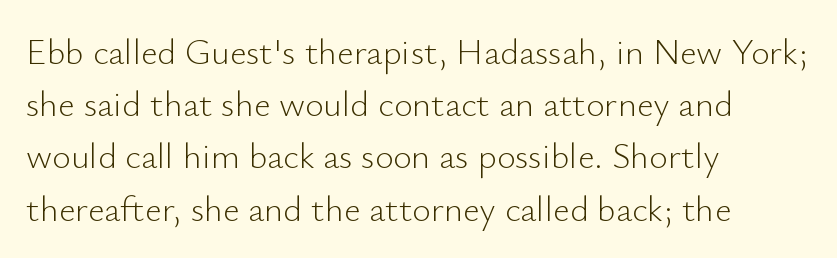
{"serif": "no", "italic": "no", "bold": "no", "weight": "light", "width": "normal", "stroke_contrast": "low", "x_height": "small", "monospaced": "no", "underline": "no", "align": "left", "line_spacing": "normal", "line_spacing_ratio": 1.45, "letter_spacing": "normal", "letter_spacing_em": 0.0, "glyph_px": 36}
